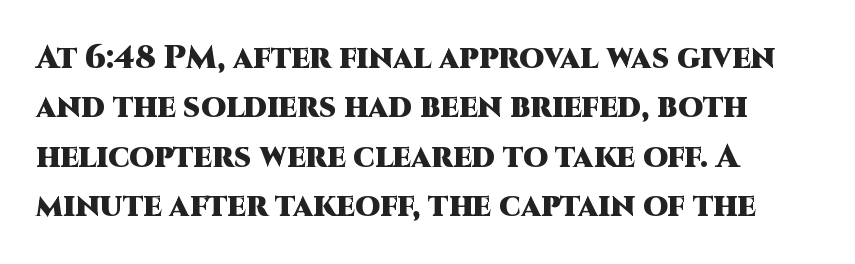
Q: Is the text bold? A: Yes.
Q: Is the text italic (slanted)? A: No, it is upright.
Q: Is the typeface a serif or a sans-serif typeface? A: Sans-serif.
Q: Is the text underlined? A: No.
Q: How is the paragraph aligned? A: Left-aligned.
Q: Is the spacing between letters normal or unusually wide? A: Normal.
Q: Is the spacing between lines tight, normal or loose? A: Normal.
Q: Width (condensed, normal, or wide)? A: Normal.
Q: Stroke contrast? A: High.
Q: x-height? A: Large.
Q: Monospaced? A: No.
